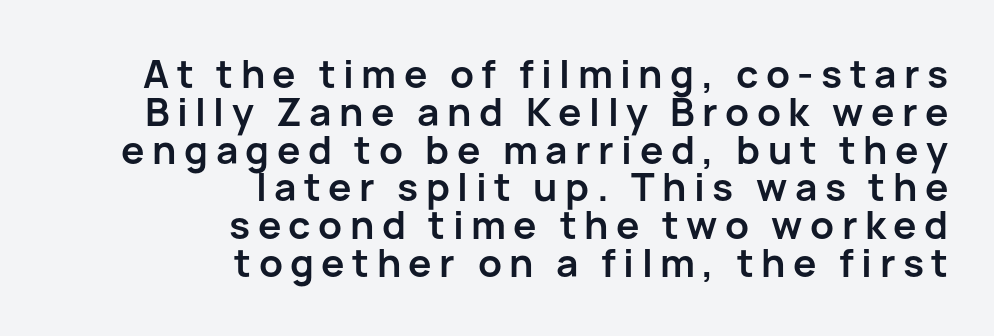
Any mark beneath the type? The region is blank. Does the copy run flush right? Yes — the right margin is perfectly even. Think of a printed novel: that variable character pitch is what you see here. The glyphs have the mass of a bold cut. Posture: straight, roman, zero tilt.
